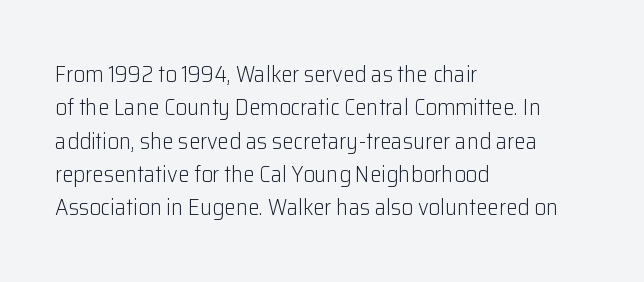
How would I describe the line gaps? Plain and ordinary. Just letters on the line, the space beneath them empty. Alignment: flush left. In terms of posture, this sample is upright.
